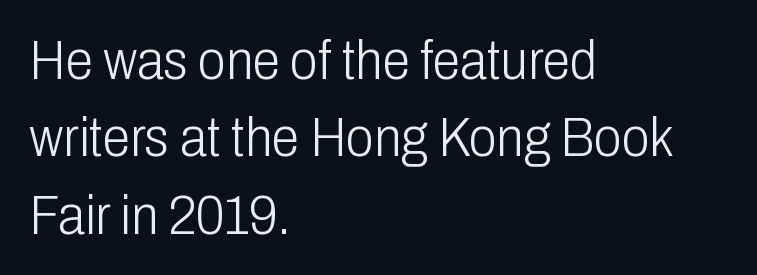
The image shows 56 px light, condensed sans-serif type, upright; set left-aligned, normal line spacing (1.38x), normal letter spacing, not underlined; low stroke contrast and a medium x-height.
